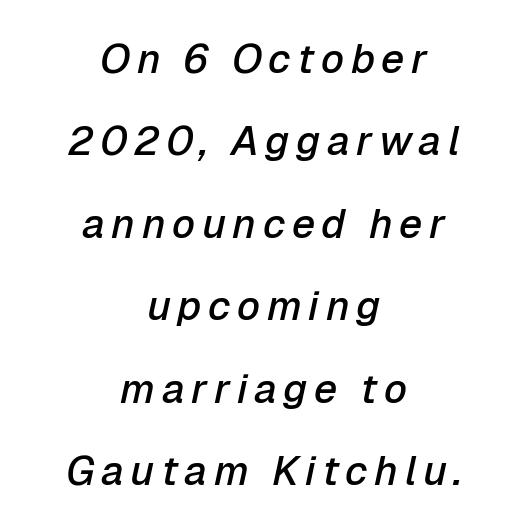
Q: Is the text bold? A: Semi-bold.
Q: Is the text italic (slanted)? A: Yes, it leans right by about 12 degrees.
Q: Is the text underlined? A: No.
Q: How is the paragraph aligned? A: Centered.
Q: Is the spacing between lines tight, normal or loose? A: Loose.
Q: Width (condensed, normal, or wide)? A: Normal.
Q: Stroke contrast? A: Low.
Q: x-height? A: Medium.
Q: Monospaced? A: No.
